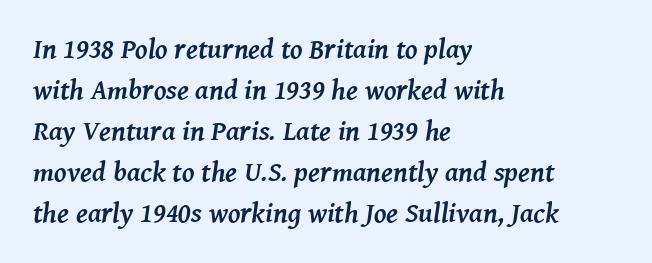
{"serif": "yes", "italic": "yes", "lean": "right", "slant_degrees": 8, "bold": "yes", "weight": "semibold", "width": "normal", "stroke_contrast": "medium", "x_height": "medium", "monospaced": "no", "underline": "no", "align": "left", "line_spacing": "normal", "line_spacing_ratio": 1.46, "letter_spacing": "normal", "letter_spacing_em": 0.0, "glyph_px": 28}
